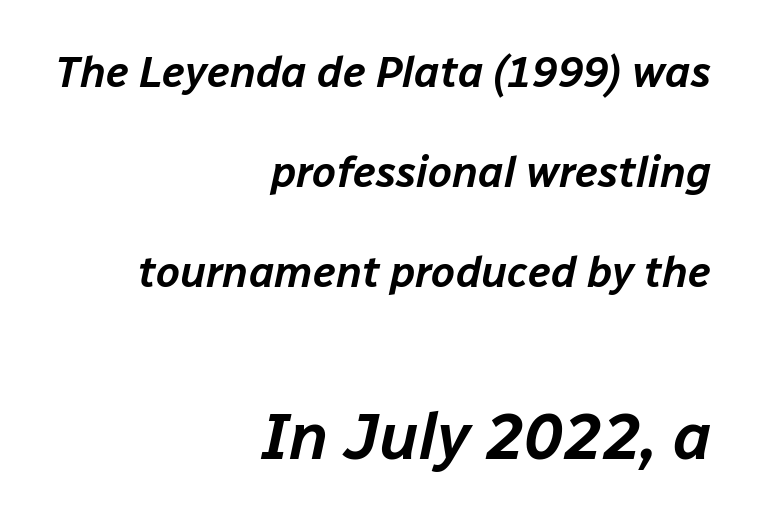
Q: Is the text italic (slanted)? A: Yes, it leans right by about 12 degrees.
Q: Is the text underlined? A: No.
Q: How is the paragraph aligned? A: Right-aligned.
Q: Is the spacing between letters normal or unusually wide? A: Normal.
Q: Is the spacing between lines tight, normal or loose? A: Loose.
Q: Which block of text is set in a larger size, the first (top) or the second (bottom)? A: The second (bottom) one.
Q: Width (condensed, normal, or wide)? A: Normal.
Q: Stroke contrast? A: Low.
Q: x-height? A: Medium.
Q: Monospaced? A: No.
